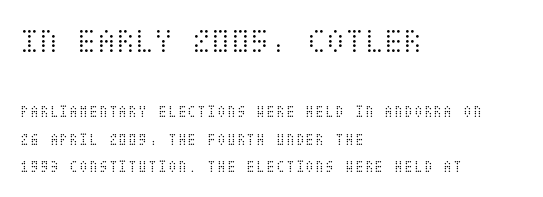
The image shows 35 px light, condensed type, upright; set left-aligned, normal line spacing (1.52x), normal letter spacing, not underlined; the first (top) block is 1.94x larger; medium stroke contrast and a large x-height.
